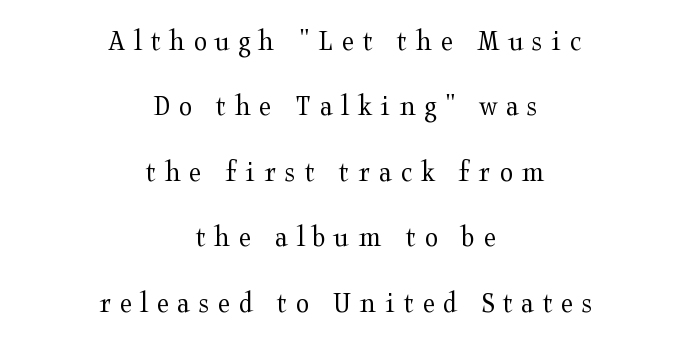
{"serif": "yes", "italic": "no", "bold": "no", "weight": "regular", "width": "wide", "stroke_contrast": "medium", "x_height": "medium", "monospaced": "no", "underline": "no", "align": "center", "line_spacing": "loose", "line_spacing_ratio": 2.18, "letter_spacing": "wide", "letter_spacing_em": 0.29, "glyph_px": 30}
